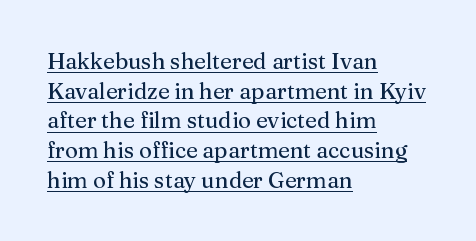
{"italic": "no", "underline": "yes", "align": "left", "line_spacing": "normal", "line_spacing_ratio": 1.35, "letter_spacing": "normal", "letter_spacing_em": 0.0, "glyph_px": 22}
